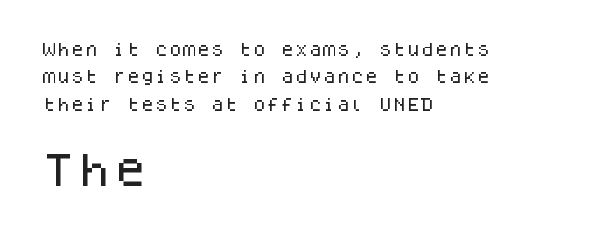
{"serif": "no", "italic": "no", "width": "normal", "stroke_contrast": "low", "x_height": "large", "monospaced": "yes", "underline": "no", "align": "left", "line_spacing": "loose", "line_spacing_ratio": 1.95, "letter_spacing": "normal", "letter_spacing_em": 0.0, "larger_block": "second", "size_ratio": 2.57, "glyph_px": 36}
